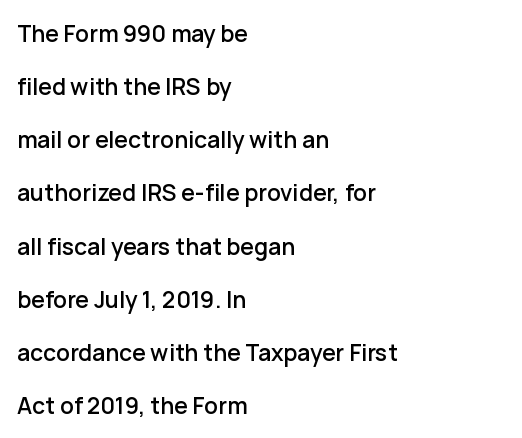
In terms of posture, this sample is upright. Short and long lines alike share a common starting point at left. Nobody drew a line under any word here. Quick note: interline space is abundant. You could call the tracking neutral — neither tight nor loose.
